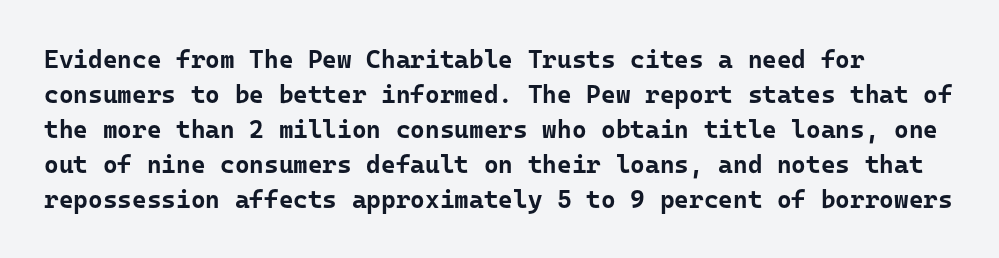
The image shows 25 px bold type, upright; set normal line spacing (1.4x), normal letter spacing, not underlined.
